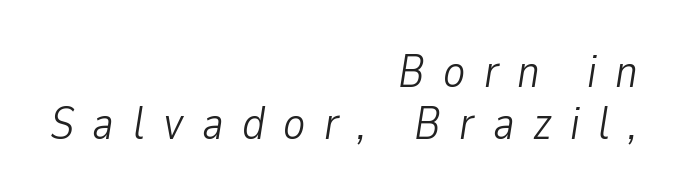
The image shows 46 px light, condensed type, italic (leaning right); set right-aligned, tight line spacing (1.13x), unusually wide letter spacing (+0.4 em), not underlined; low stroke contrast and a medium x-height.
